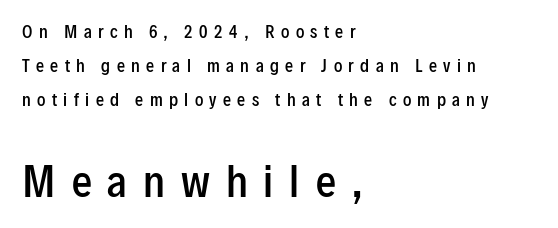
Nobody drew a line under any word here. The letters are semibold — heavier than regular but short of a full bold. A great deal of white space separates one row of letters from the next. Note: no serifs on the glyphs.
